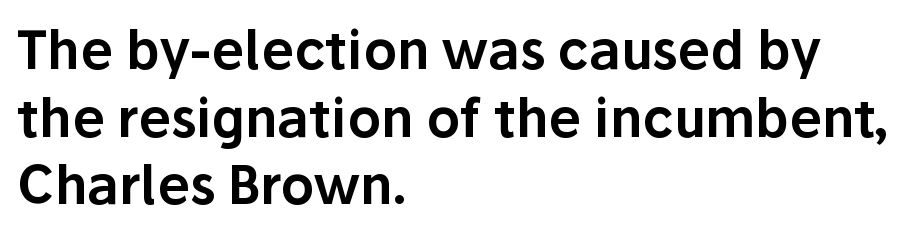
Q: Is the text italic (slanted)? A: No, it is upright.
Q: Is the typeface a serif or a sans-serif typeface? A: Sans-serif.
Q: Is the text underlined? A: No.
Q: How is the paragraph aligned? A: Left-aligned.
Q: Is the spacing between letters normal or unusually wide? A: Normal.
Q: Is the spacing between lines tight, normal or loose? A: Normal.
Q: Width (condensed, normal, or wide)? A: Normal.
Q: Stroke contrast? A: Low.
Q: x-height? A: Medium.
Q: Monospaced? A: No.
